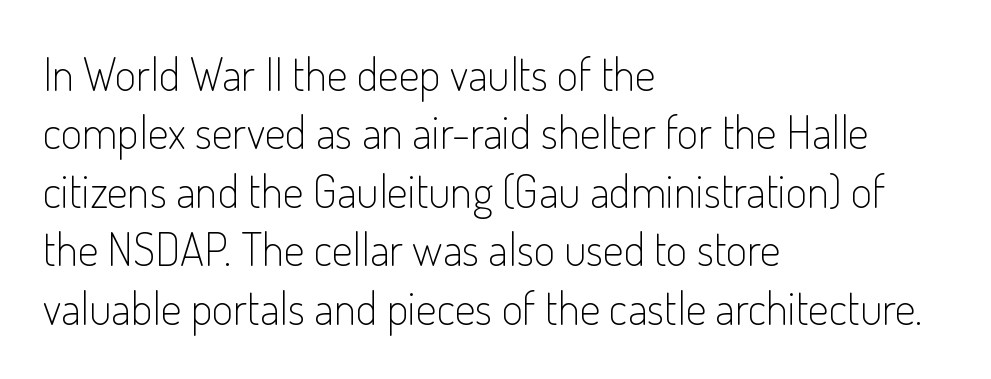
The passage shown is typed in a proportional face where columns would drift. Nothing sits at the stroke ends, so this counts as sans-serif. Horizontal alignment here is leftward, the default for most running prose. Baseline-to-baseline distance is the conventional proportion of letter height.
